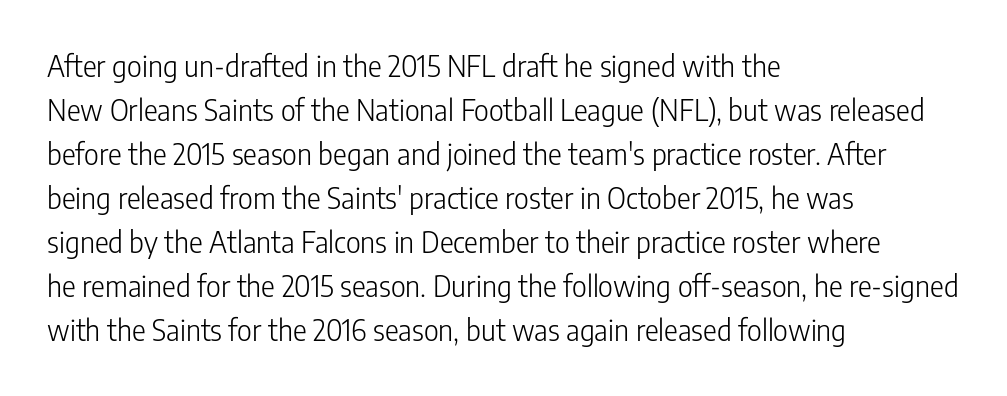
The paragraph shown leans on its left margin. The text was rendered using a sans face with plain stroke endings. Is the stroke heavy? The answer is a plain regular-or-lighter. Here the glyphs are tracked normally, forming tight word shapes. The strip under each line holds only bare page.
